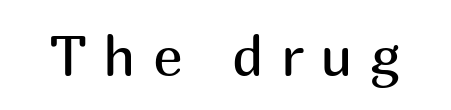
The image shows 56 px regular-weight sans-serif type, upright; set unusually wide letter spacing (+0.3 em), not underlined; medium stroke contrast and a medium x-height.
